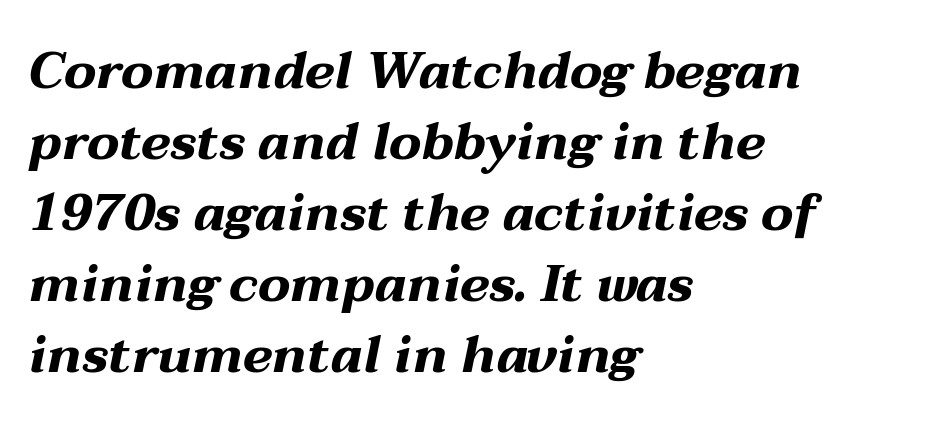
The image shows 51 px bold, wide type, italic (leaning right); set left-aligned, normal line spacing (1.39x), normal letter spacing, not underlined; medium stroke contrast and a medium x-height.
